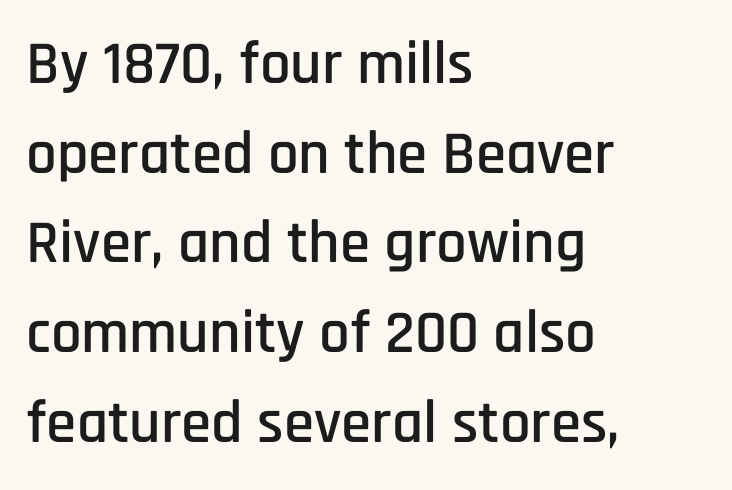
Line beginnings align vertically; line endings do not. The space between consecutive lines is moderate. A roman cut, with each character standing at attention. Descenders are the only things crossing below the line. Is this a fixed-width face? No — the glyphs have proportional, varying widths. Here the glyphs are tracked normally, forming tight word shapes.
